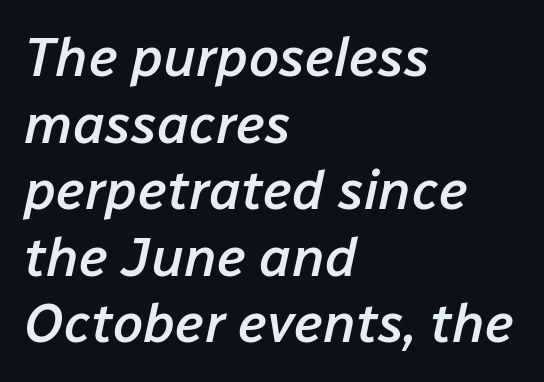
{"italic": "yes", "lean": "right", "slant_degrees": 12, "bold": "semi", "weight": "semibold", "width": "normal", "stroke_contrast": "low", "x_height": "medium", "monospaced": "no", "underline": "no", "align": "left", "line_spacing_ratio": 1.21, "letter_spacing": "normal", "letter_spacing_em": 0.0, "glyph_px": 55}
